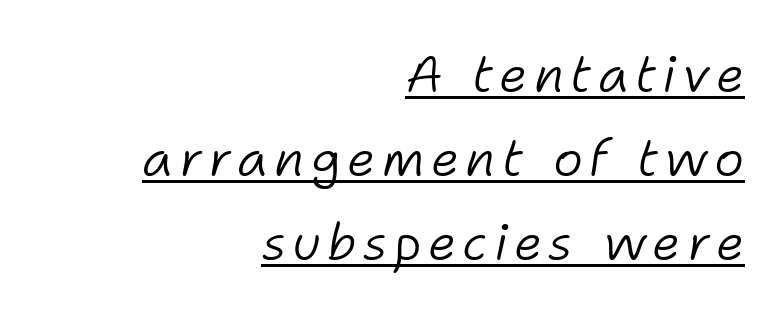
{"italic": "yes", "lean": "right", "slant_degrees": 11, "bold": "no", "weight": "light", "width": "normal", "stroke_contrast": "low", "x_height": "medium", "monospaced": "no", "underline": "yes", "align": "right", "line_spacing": "normal", "line_spacing_ratio": 1.65, "glyph_px": 51}
